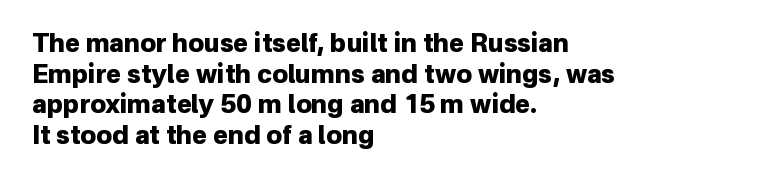
{"italic": "no", "bold": "yes", "underline": "no", "align": "left", "line_spacing_ratio": 1.23, "letter_spacing": "normal", "letter_spacing_em": 0.0, "glyph_px": 25}
